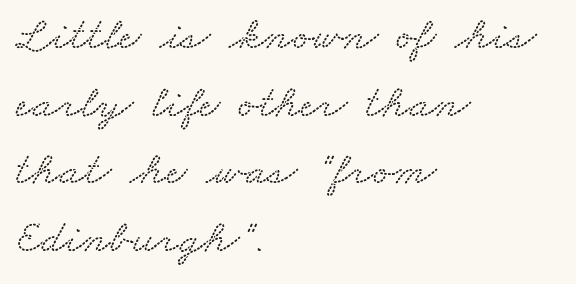
{"serif": "yes", "width": "wide", "stroke_contrast": "medium", "x_height": "small", "monospaced": "no", "underline": "no", "align": "left", "line_spacing": "normal", "line_spacing_ratio": 1.44, "letter_spacing": "normal", "letter_spacing_em": 0.0, "glyph_px": 47}
